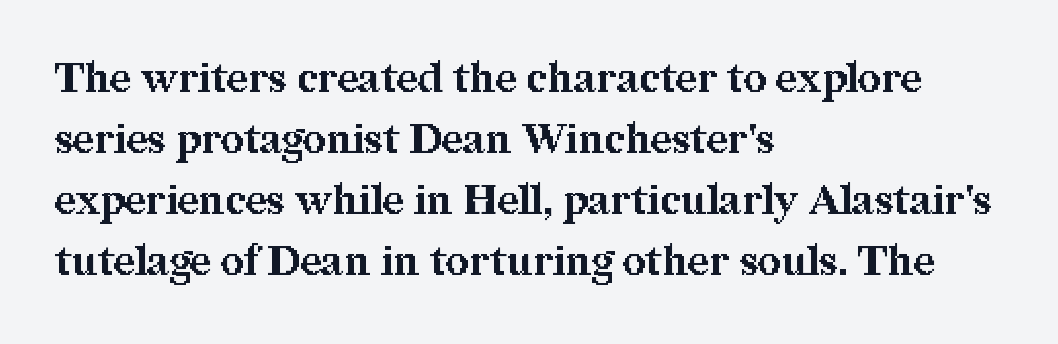
Q: Is the text bold? A: Yes.
Q: Is the text italic (slanted)? A: No, it is upright.
Q: Is the typeface a serif or a sans-serif typeface? A: Serif.
Q: Is the text underlined? A: No.
Q: How is the paragraph aligned? A: Left-aligned.
Q: Is the spacing between letters normal or unusually wide? A: Normal.
Q: Is the spacing between lines tight, normal or loose? A: Normal.
Q: Width (condensed, normal, or wide)? A: Normal.
Q: Stroke contrast? A: Medium.
Q: x-height? A: Medium.
Q: Monospaced? A: No.
